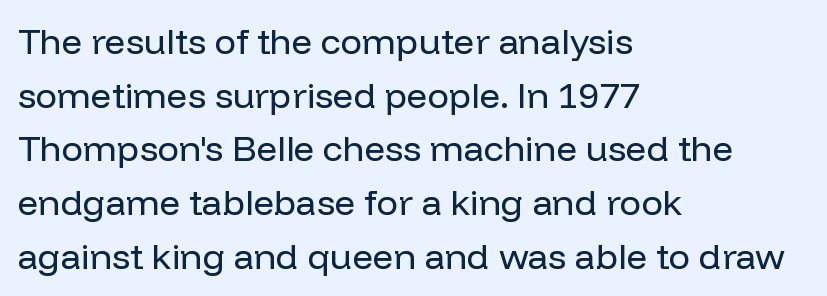
{"serif": "no", "italic": "no", "bold": "no", "weight": "regular", "width": "normal", "stroke_contrast": "low", "x_height": "medium", "monospaced": "no", "underline": "no", "align": "left", "line_spacing": "normal", "line_spacing_ratio": 1.49, "letter_spacing": "normal", "letter_spacing_em": 0.0, "glyph_px": 36}
